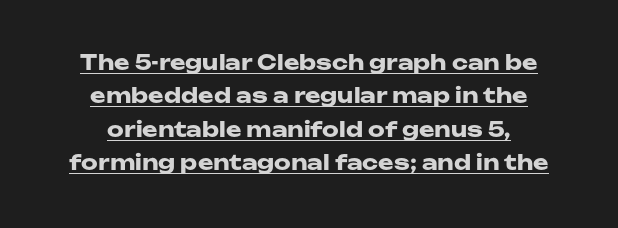
Do the letters lean? They stand straight. The passage shown is emphatically bold. The passage shown is underscored from start to finish. Quick note: interline space is typical. Nobody touched the tracking dial on this one.
